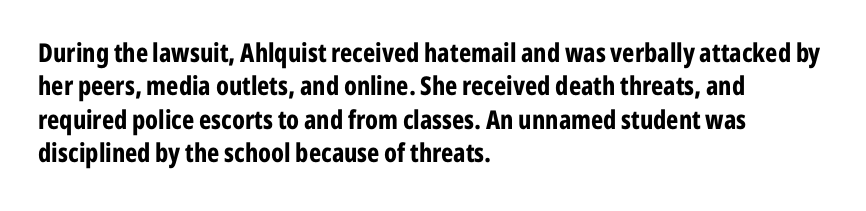
The image shows 26 px bold type, upright; set left-aligned, normal line spacing (1.28x), normal letter spacing, not underlined.
